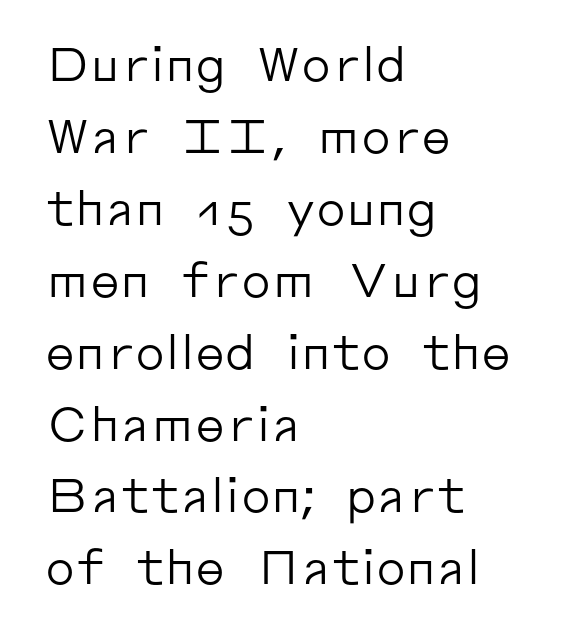
The image shows 47 px regular-weight sans-serif type, upright; set left-aligned, normal line spacing (1.53x), normal letter spacing, not underlined; low stroke contrast and a medium x-height.
